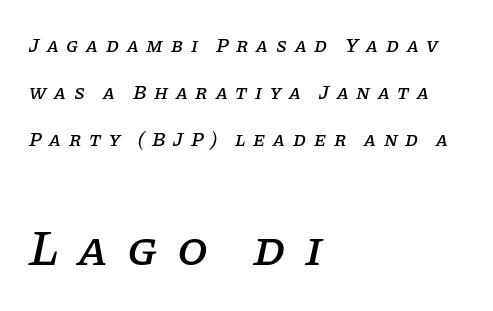
Q: Is the text italic (slanted)? A: Yes, it leans right by about 11 degrees.
Q: Is the typeface a serif or a sans-serif typeface? A: Serif.
Q: Is the text underlined? A: No.
Q: How is the paragraph aligned? A: Left-aligned.
Q: Is the spacing between letters normal or unusually wide? A: Unusually wide.
Q: Is the spacing between lines tight, normal or loose? A: Loose.
Q: Which block of text is set in a larger size, the first (top) or the second (bottom)? A: The second (bottom) one.
Q: Width (condensed, normal, or wide)? A: Normal.
Q: Stroke contrast? A: Low.
Q: x-height? A: Large.
Q: Monospaced? A: No.
